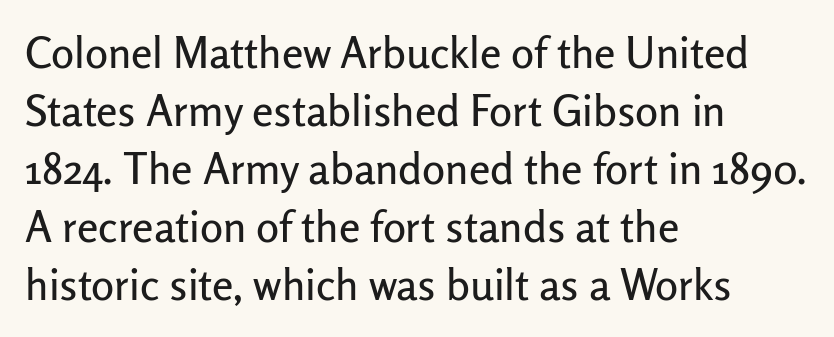
The image shows 43 px sans-serif type, upright; set left-aligned, normal line spacing (1.35x), normal letter spacing, not underlined; low stroke contrast and a medium x-height.
